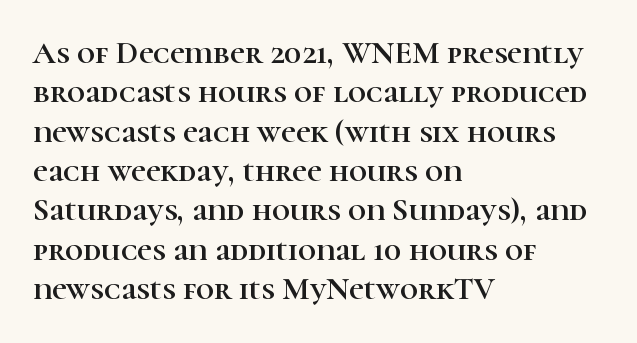
Q: Is the text italic (slanted)? A: No, it is upright.
Q: Is the typeface a serif or a sans-serif typeface? A: Serif.
Q: Is the text underlined? A: No.
Q: How is the paragraph aligned? A: Left-aligned.
Q: Is the spacing between letters normal or unusually wide? A: Normal.
Q: Width (condensed, normal, or wide)? A: Normal.
Q: Stroke contrast? A: High.
Q: x-height? A: Medium.
Q: Monospaced? A: No.
